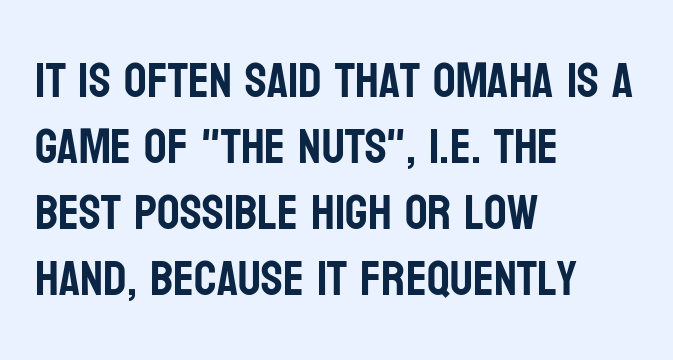
If you drew a line through each stem, it would be perfectly vertical. The lines are quadded left. These lines sit exactly where default settings would place them. The specimen omits any rule beneath the text block's lines.
